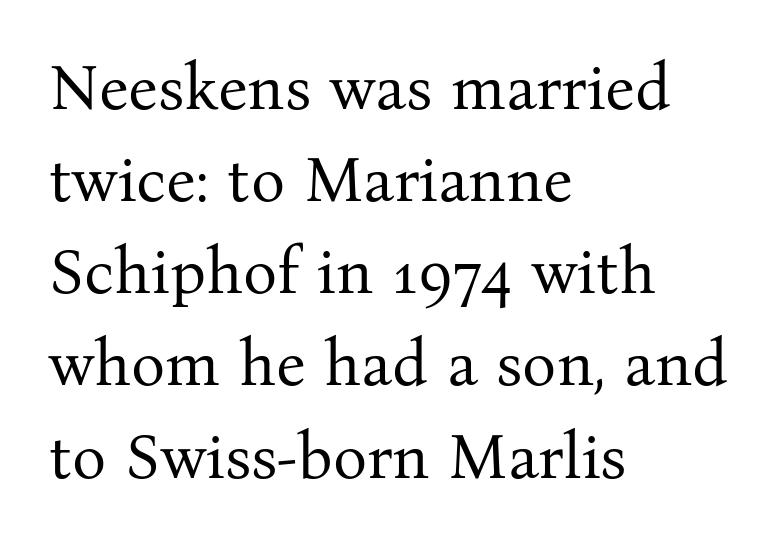
Letterform terminals end in serifs throughout the passage. Each letter keeps its own natural width here, so spacing adapts to shape. The passage shown is not bold in any degree. Unlike italic type, these characters show no tilt at all. Letters rest on an invisible, unmarked baseline.
